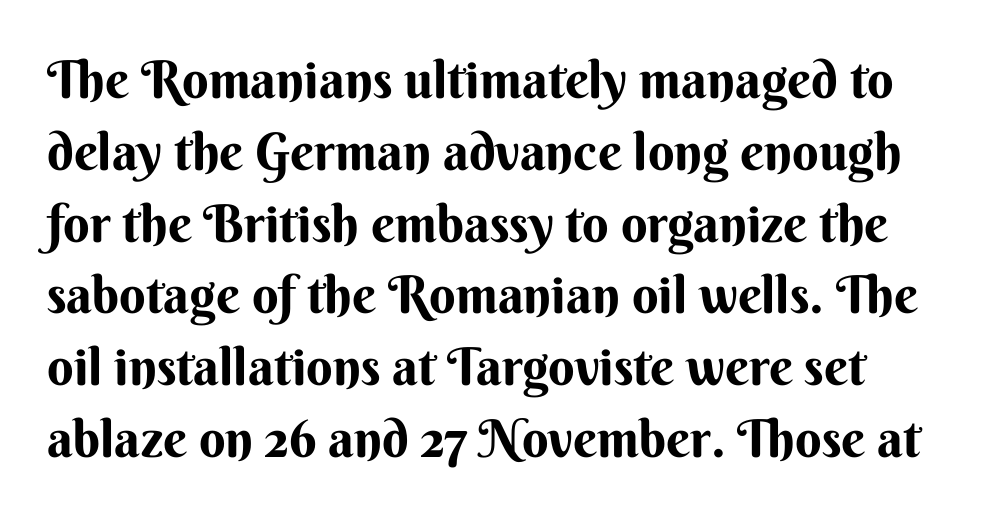
The image shows 52 px bold sans-serif type, upright; set normal line spacing (1.38x), normal letter spacing, not underlined; medium stroke contrast and a small x-height.
